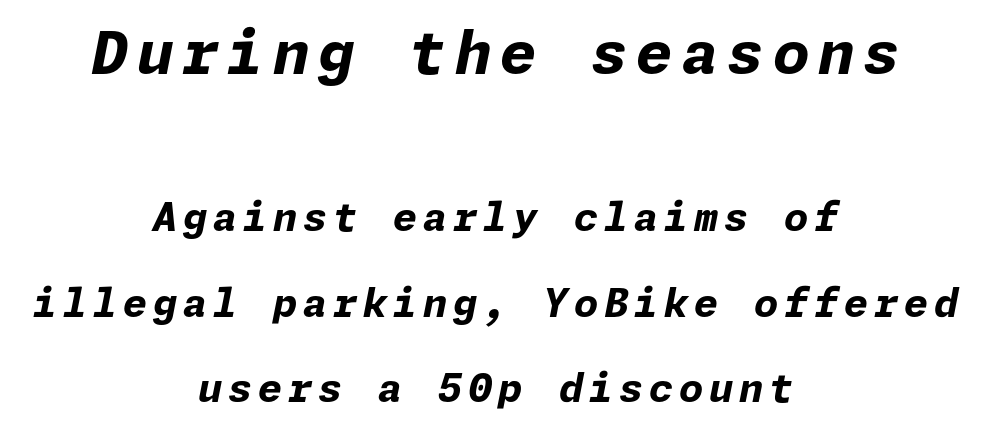
Q: Is the text bold? A: Yes.
Q: Is the text italic (slanted)? A: Yes, it leans right by about 11 degrees.
Q: Is the text underlined? A: No.
Q: How is the paragraph aligned? A: Centered.
Q: Is the spacing between lines tight, normal or loose? A: Loose.
Q: Which block of text is set in a larger size, the first (top) or the second (bottom)? A: The first (top) one.
Q: Width (condensed, normal, or wide)? A: Normal.
Q: Stroke contrast? A: Low.
Q: x-height? A: Medium.
